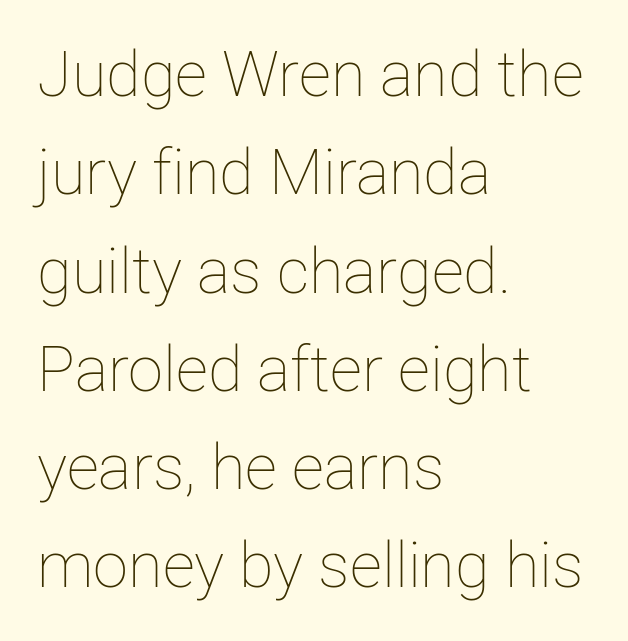
{"italic": "no", "bold": "no", "weight": "thin", "width": "normal", "stroke_contrast": "low", "x_height": "medium", "monospaced": "no", "underline": "no", "align": "left", "line_spacing": "normal", "line_spacing_ratio": 1.56, "letter_spacing": "normal", "letter_spacing_em": 0.0, "glyph_px": 63}
